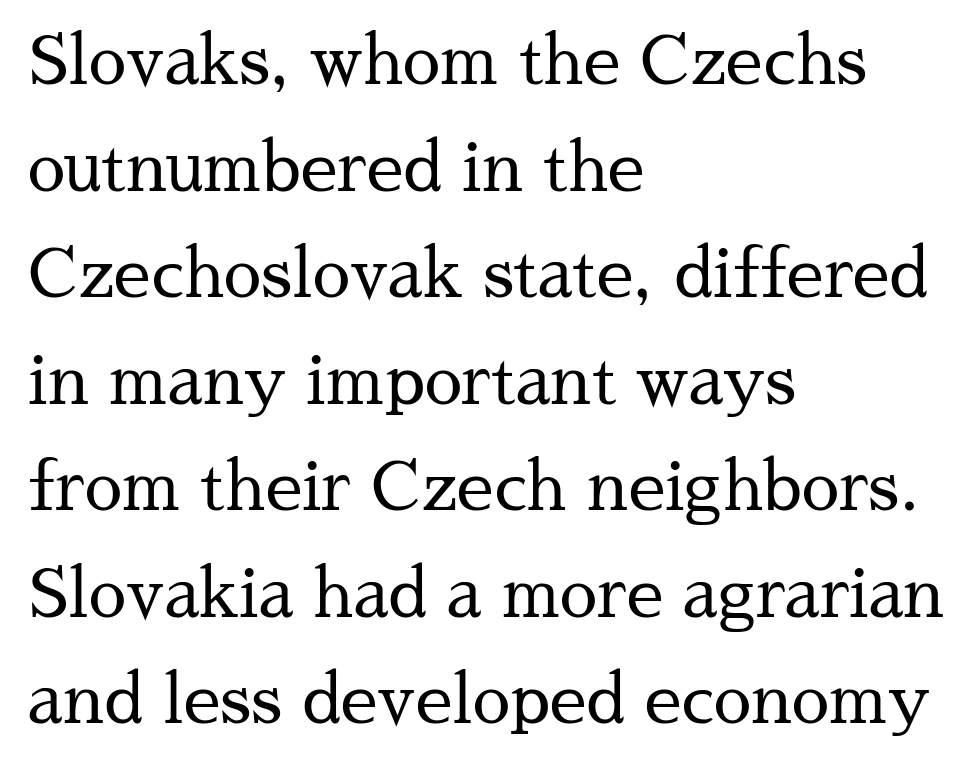
These lines stack with their left ends in a neat column. Heaviness? Minimal to ordinary, like unemphasized prose. In terms of letterspacing, this is plain default setting. Do the characters align in a grid? No, the font is proportional. Observe the serifs anchoring each vertical stroke in this sample.
